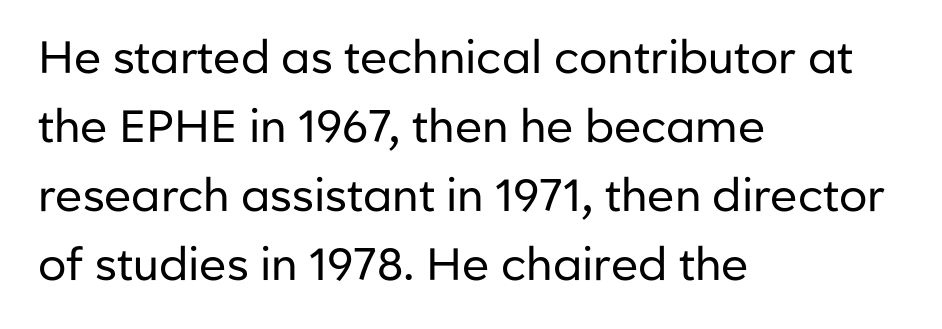
The image shows 45 px regular-weight sans-serif type, upright; set left-aligned, normal line spacing (1.53x), normal letter spacing, not underlined; low stroke contrast and a medium x-height.
